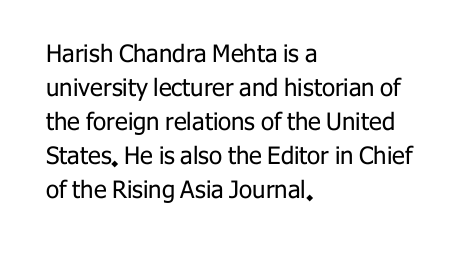
The image shows 24 px text type, upright; set left-aligned, normal line spacing (1.42x), normal letter spacing, not underlined.
